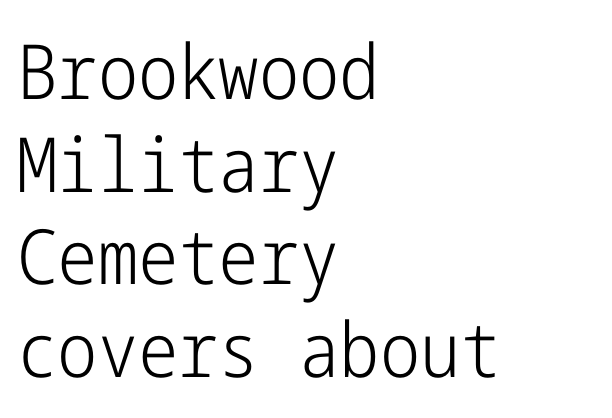
Q: Is the text bold? A: No.
Q: Is the text italic (slanted)? A: No, it is upright.
Q: Is the typeface a serif or a sans-serif typeface? A: Sans-serif.
Q: Is the text underlined? A: No.
Q: How is the paragraph aligned? A: Left-aligned.
Q: Is the spacing between letters normal or unusually wide? A: Normal.
Q: Width (condensed, normal, or wide)? A: Condensed.
Q: Stroke contrast? A: Low.
Q: x-height? A: Medium.
